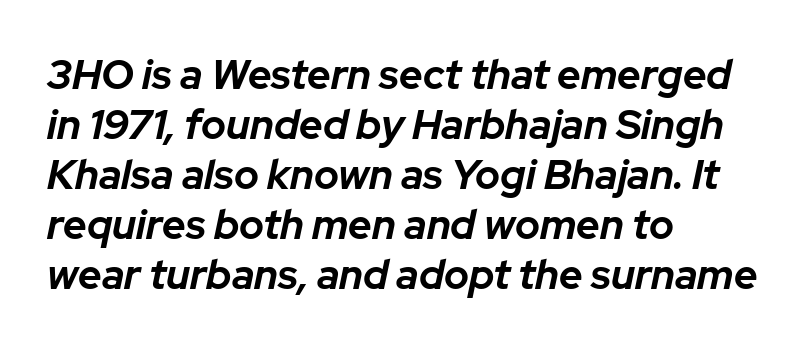
{"italic": "yes", "lean": "right", "slant_degrees": 12, "bold": "yes", "weight": "bold", "width": "normal", "stroke_contrast": "low", "x_height": "medium", "monospaced": "no", "underline": "no", "align": "left", "line_spacing_ratio": 1.22, "letter_spacing": "normal", "letter_spacing_em": 0.0, "glyph_px": 41}
